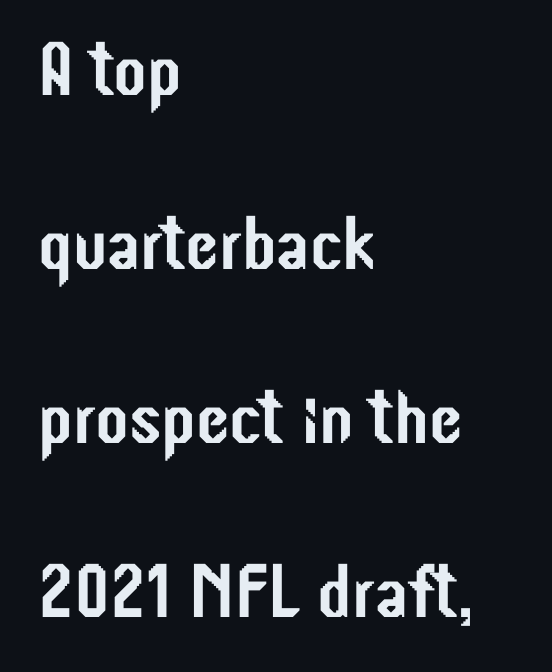
Q: Is the text italic (slanted)? A: No, it is upright.
Q: Is the typeface a serif or a sans-serif typeface? A: Sans-serif.
Q: Is the text underlined? A: No.
Q: How is the paragraph aligned? A: Left-aligned.
Q: Is the spacing between letters normal or unusually wide? A: Normal.
Q: Is the spacing between lines tight, normal or loose? A: Loose.
Q: Width (condensed, normal, or wide)? A: Condensed.
Q: Stroke contrast? A: Low.
Q: x-height? A: Medium.
Q: Monospaced? A: No.
